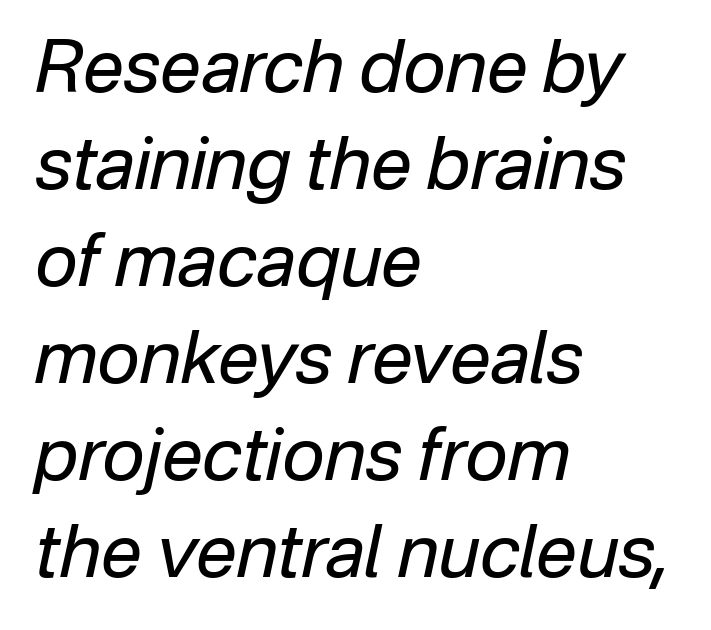
{"italic": "yes", "lean": "right", "slant_degrees": 12, "bold": "no", "weight": "regular", "width": "normal", "stroke_contrast": "low", "x_height": "medium", "monospaced": "no", "underline": "no", "align": "left", "line_spacing": "normal", "line_spacing_ratio": 1.33, "letter_spacing": "normal", "letter_spacing_em": 0.0, "glyph_px": 73}
